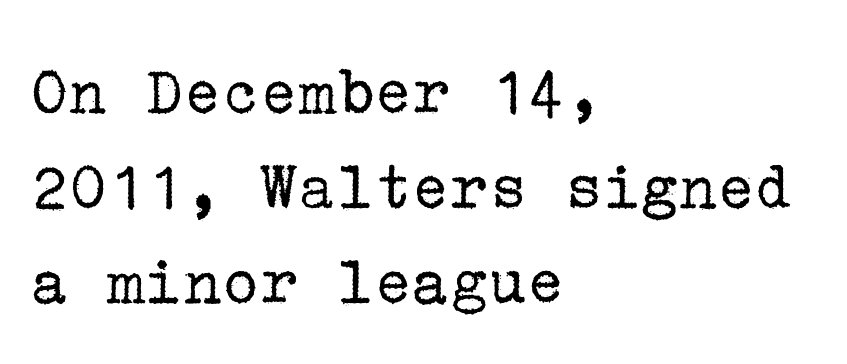
The image shows 71 px regular-weight serif type, upright; set left-aligned, normal line spacing (1.34x), normal letter spacing, not underlined; low stroke contrast and a medium x-height.
